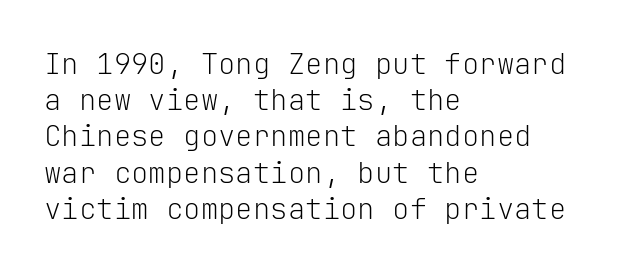
{"serif": "no", "italic": "no", "bold": "no", "weight": "light", "width": "normal", "stroke_contrast": "low", "x_height": "medium", "monospaced": "yes", "underline": "no", "align": "left", "line_spacing": "normal", "line_spacing_ratio": 1.25, "letter_spacing": "normal", "letter_spacing_em": 0.0, "glyph_px": 29}
